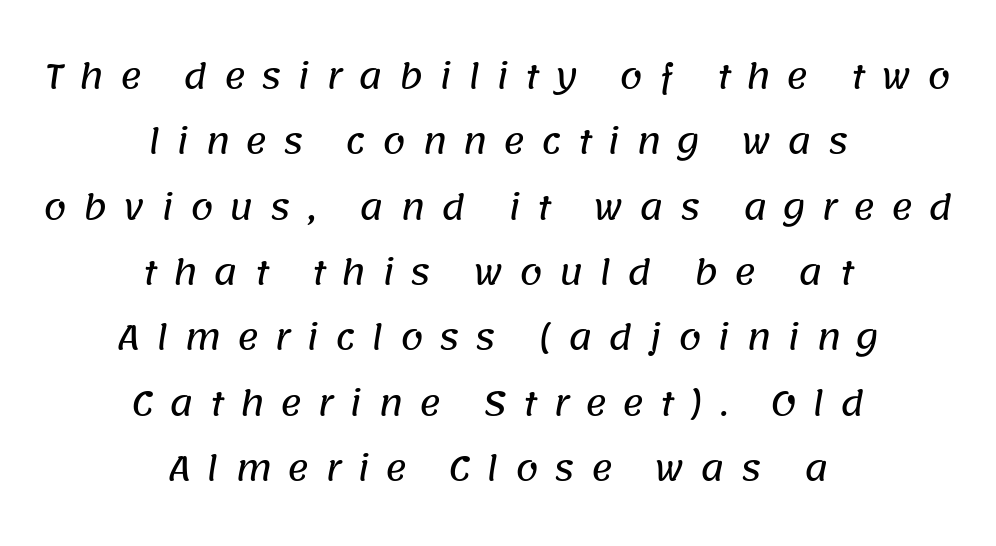
Spacing between characters has been opened up far beyond the box default. A clean baseline with only descenders dipping below it. Is this a sans? Yes — the strokes have no serifs. One glance says open: line gaps are wider than usual. Each line is balanced around a shared central axis. The passage shown is typed in a proportional face where columns would drift.
